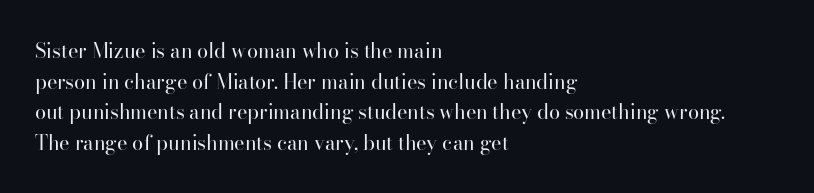
The image shows 20 px text type, upright; set left-aligned, normal line spacing (1.53x), normal letter spacing, not underlined.
